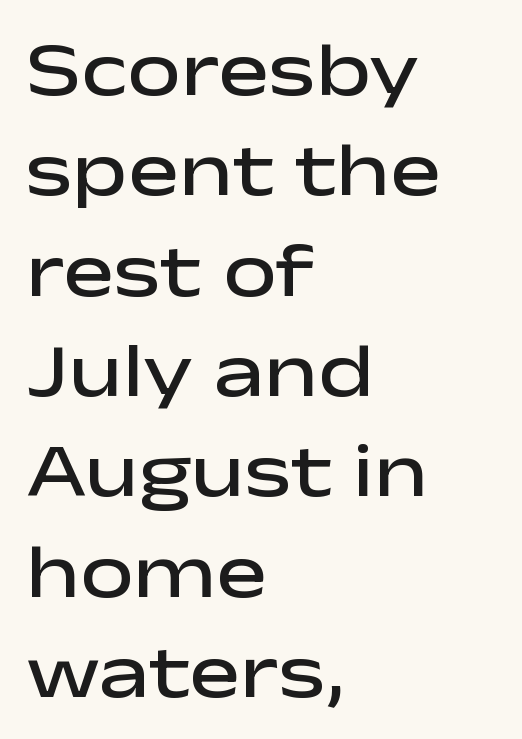
{"serif": "no", "italic": "no", "bold": "semi", "weight": "semibold", "width": "wide", "stroke_contrast": "low", "x_height": "medium", "monospaced": "no", "underline": "no", "align": "left", "line_spacing": "normal", "line_spacing_ratio": 1.32, "letter_spacing": "normal", "letter_spacing_em": 0.0, "glyph_px": 76}
